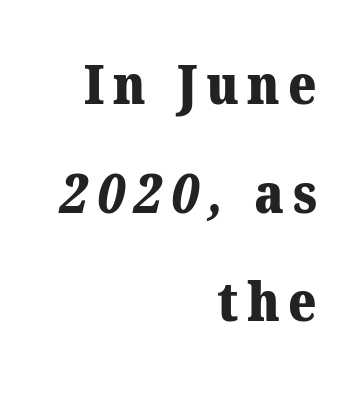
The image shows 54 px heavy serif type; set right-aligned, loose line spacing (2.01x), not underlined; medium stroke contrast and a medium x-height.
